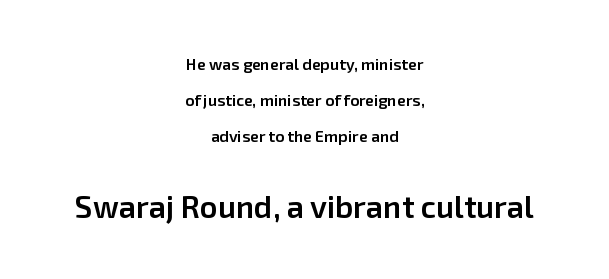
Q: Is the text bold? A: Semi-bold.
Q: Is the text italic (slanted)? A: No, it is upright.
Q: Is the typeface a serif or a sans-serif typeface? A: Sans-serif.
Q: Is the text underlined? A: No.
Q: How is the paragraph aligned? A: Centered.
Q: Is the spacing between letters normal or unusually wide? A: Normal.
Q: Is the spacing between lines tight, normal or loose? A: Loose.
Q: Which block of text is set in a larger size, the first (top) or the second (bottom)? A: The second (bottom) one.
Q: Width (condensed, normal, or wide)? A: Normal.
Q: Stroke contrast? A: Low.
Q: x-height? A: Medium.
Q: Monospaced? A: No.
